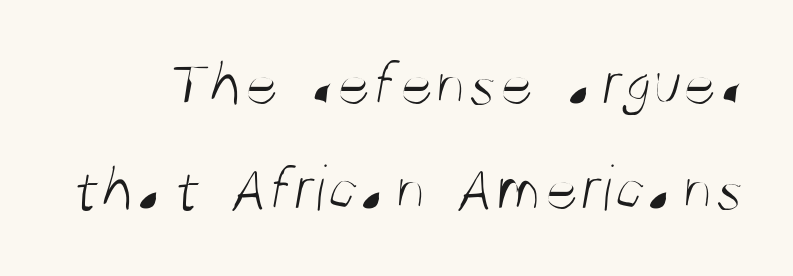
{"serif": "no", "bold": "no", "weight": "light", "width": "condensed", "stroke_contrast": "medium", "x_height": "large", "monospaced": "no", "underline": "no", "line_spacing": "normal", "line_spacing_ratio": 1.59, "letter_spacing": "normal", "letter_spacing_em": 0.0, "glyph_px": 66}
